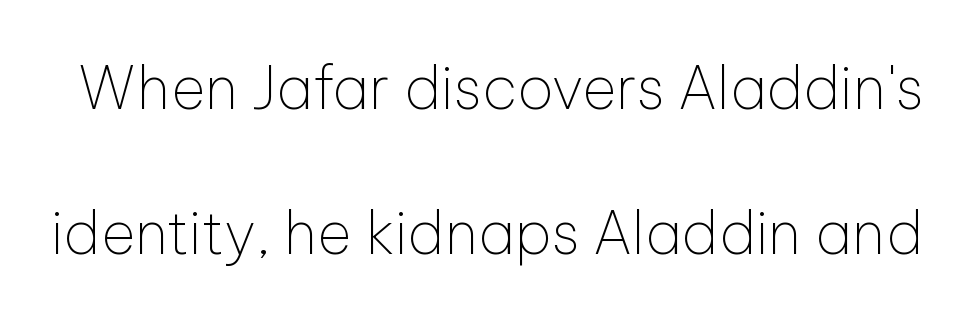
Q: Is the text bold? A: No.
Q: Is the text italic (slanted)? A: No, it is upright.
Q: Is the typeface a serif or a sans-serif typeface? A: Sans-serif.
Q: Is the text underlined? A: No.
Q: Is the spacing between letters normal or unusually wide? A: Normal.
Q: Is the spacing between lines tight, normal or loose? A: Loose.
Q: Width (condensed, normal, or wide)? A: Normal.
Q: Stroke contrast? A: Low.
Q: x-height? A: Medium.
Q: Monospaced? A: No.
